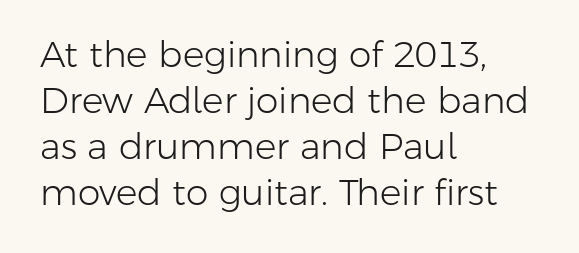
Q: Is the text bold? A: No.
Q: Is the text italic (slanted)? A: No, it is upright.
Q: Is the typeface a serif or a sans-serif typeface? A: Sans-serif.
Q: Is the text underlined? A: No.
Q: How is the paragraph aligned? A: Left-aligned.
Q: Is the spacing between letters normal or unusually wide? A: Normal.
Q: Is the spacing between lines tight, normal or loose? A: Normal.
Q: Width (condensed, normal, or wide)? A: Normal.
Q: Stroke contrast? A: Low.
Q: x-height? A: Medium.
Q: Monospaced? A: No.
